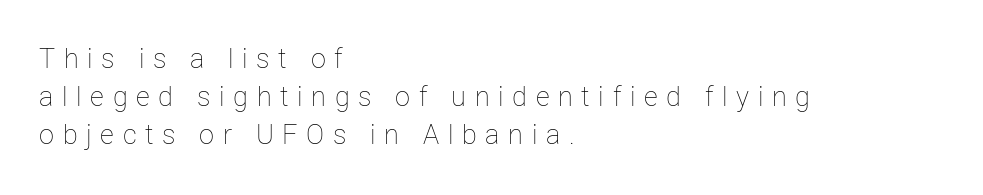
Q: Is the text bold? A: No.
Q: Is the text italic (slanted)? A: No, it is upright.
Q: Is the text underlined? A: No.
Q: How is the paragraph aligned? A: Left-aligned.
Q: Is the spacing between letters normal or unusually wide? A: Unusually wide.
Q: Is the spacing between lines tight, normal or loose? A: Normal.
